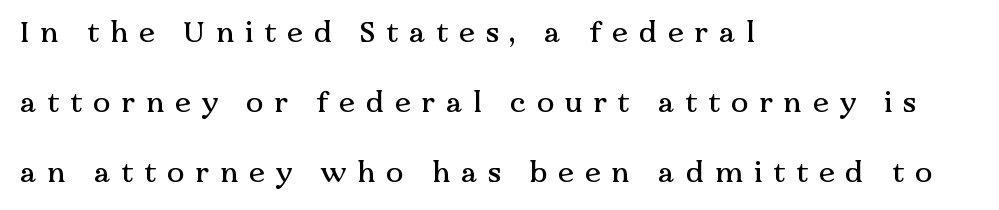
Tracking value appears strongly positive — letters spread wide. Letters rest on an invisible, unmarked baseline. The typeface chosen for these lines features serifs. Varying glyph widths throughout — classic text-font behaviour.
